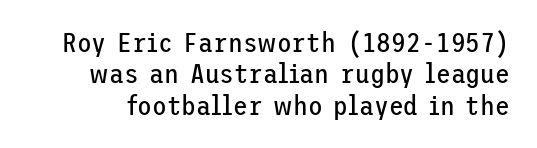
{"italic": "no", "bold": "no", "underline": "no", "line_spacing_ratio": 1.16, "letter_spacing": "normal", "letter_spacing_em": 0.0, "glyph_px": 27}
